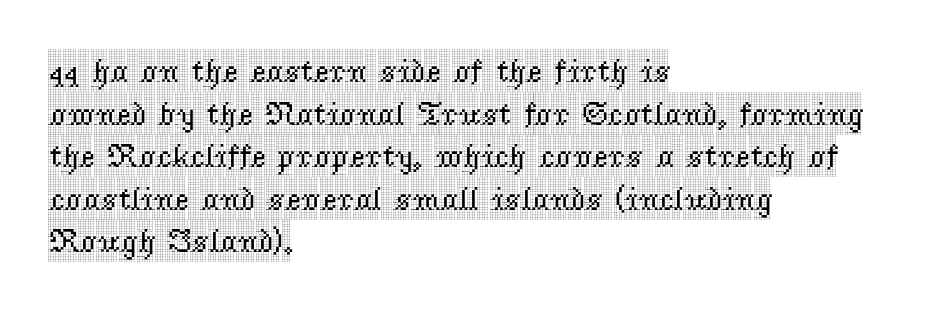
The passage shown is typed in a proportional face where columns would drift. This sample keeps an unexceptional amount of space between lines. Every row of glyphs begins at an identical x-position on the left. No italicization has been applied; the sample stays upright. Check under the words: just untouched page. Letterform terminals end in serifs throughout the passage.
